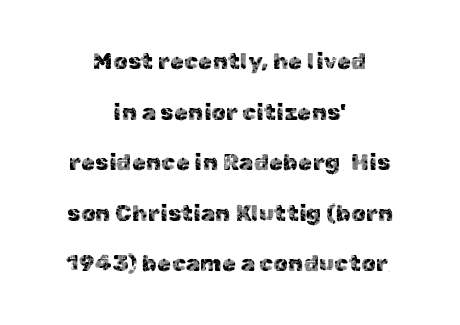
Q: Is the text italic (slanted)? A: No, it is upright.
Q: Is the text underlined? A: No.
Q: How is the paragraph aligned? A: Centered.
Q: Is the spacing between letters normal or unusually wide? A: Normal.
Q: Is the spacing between lines tight, normal or loose? A: Loose.
